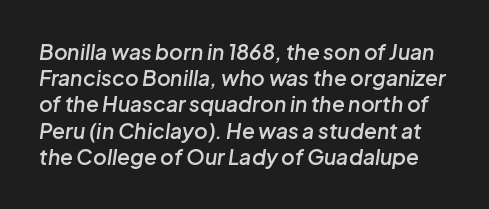
{"italic": "yes", "lean": "right", "slant_degrees": 8, "bold": "semi", "underline": "no", "line_spacing": "normal", "line_spacing_ratio": 1.25, "letter_spacing": "normal", "letter_spacing_em": 0.0, "glyph_px": 21}
